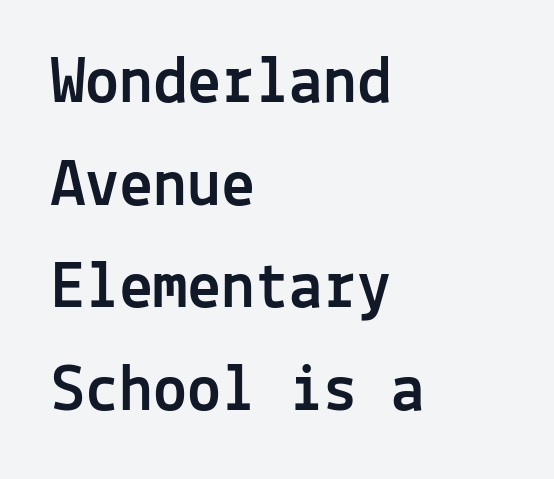
{"serif": "no", "italic": "no", "width": "normal", "x_height": "medium", "monospaced": "yes", "underline": "no", "align": "left", "line_spacing": "normal", "line_spacing_ratio": 1.51, "letter_spacing": "normal", "letter_spacing_em": 0.0, "glyph_px": 68}
